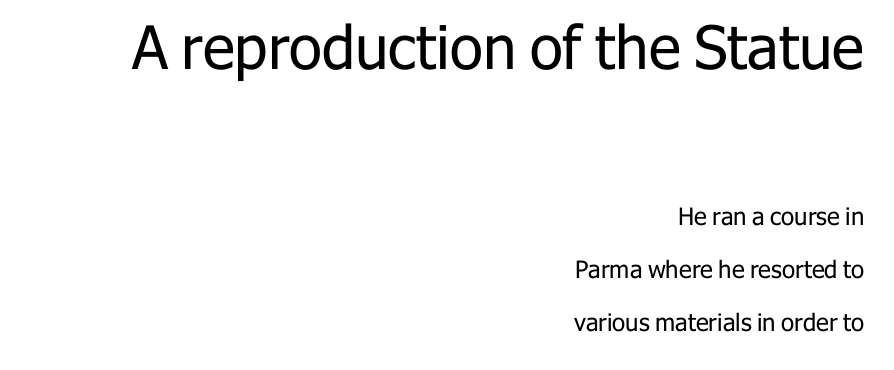
The image shows 60 px regular-weight sans-serif type, upright; set right-aligned, loose line spacing (2.19x), normal letter spacing, not underlined; the first (top) block is 2.5x larger; low stroke contrast and a medium x-height.
